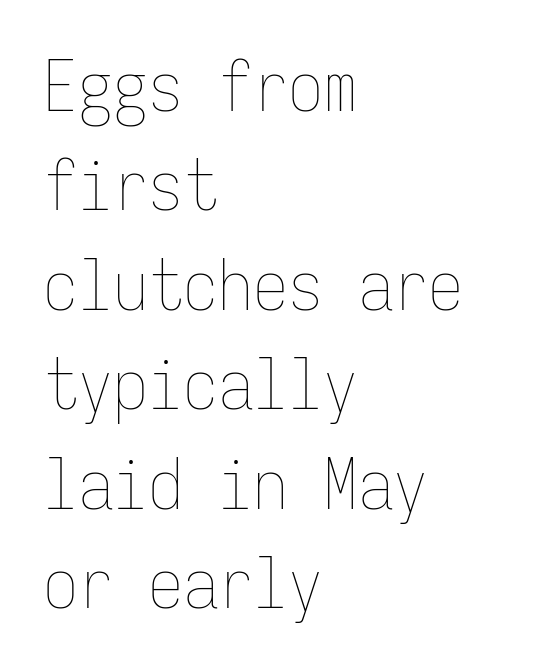
Q: Is the text bold? A: No.
Q: Is the text italic (slanted)? A: No, it is upright.
Q: Is the text underlined? A: No.
Q: How is the paragraph aligned? A: Left-aligned.
Q: Is the spacing between letters normal or unusually wide? A: Normal.
Q: Is the spacing between lines tight, normal or loose? A: Normal.
Q: Width (condensed, normal, or wide)? A: Condensed.
Q: Stroke contrast? A: Low.
Q: x-height? A: Medium.
Q: Monospaced? A: Yes.
